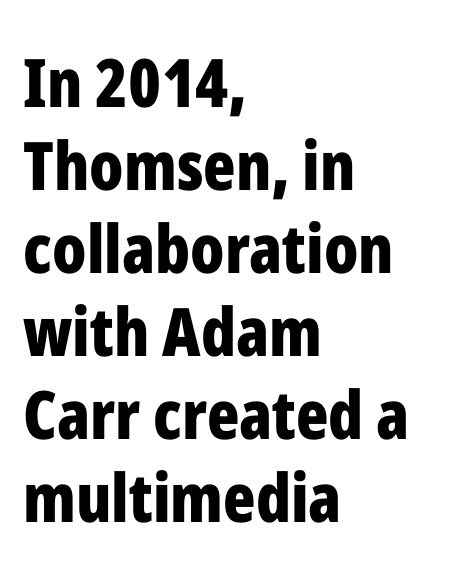
{"serif": "no", "italic": "no", "bold": "yes", "weight": "bold", "width": "condensed", "stroke_contrast": "low", "x_height": "medium", "monospaced": "no", "underline": "no", "align": "left", "line_spacing_ratio": 1.24, "letter_spacing": "normal", "letter_spacing_em": 0.0, "glyph_px": 67}
